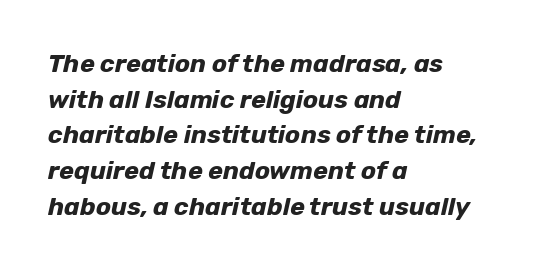
Each row of text sits above clean, open space. The rendering anchors every line to the left-hand side. It's the slanting kind of type. Set as a true bold cut, around the 700 mark. In terms of letterspacing, this is plain default setting.
